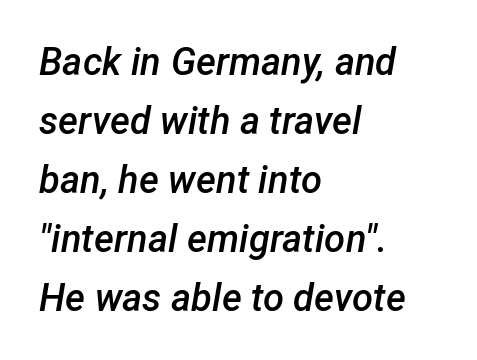
The text carries the slant typical of an italic or oblique font. Is there much room between lines? A standard amount, neither cramped nor airy. The glyphs are unaccompanied by any horizontal stroke below them. Inter-character spacing is left at the font's built-in metrics. Notice how the passage keeps a crisp vertical edge on the left only. Semibold letterforms, between regular and bold.
